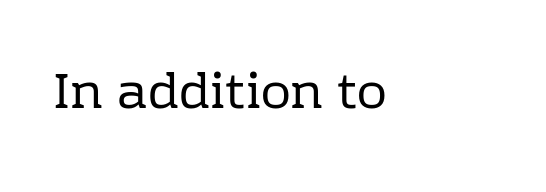
Q: Is the text bold? A: No.
Q: Is the text italic (slanted)? A: No, it is upright.
Q: Is the typeface a serif or a sans-serif typeface? A: Serif.
Q: Is the text underlined? A: No.
Q: Is the spacing between letters normal or unusually wide? A: Normal.
Q: Width (condensed, normal, or wide)? A: Normal.
Q: Stroke contrast? A: Low.
Q: x-height? A: Medium.
Q: Monospaced? A: No.
